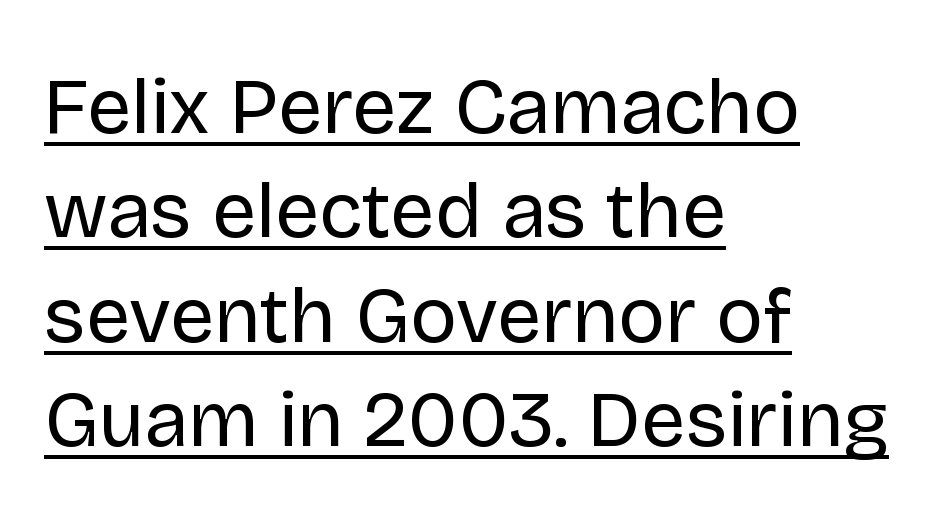
{"serif": "no", "italic": "no", "bold": "no", "weight": "regular", "width": "normal", "stroke_contrast": "low", "x_height": "large", "monospaced": "no", "underline": "yes", "align": "left", "line_spacing": "normal", "line_spacing_ratio": 1.32, "letter_spacing": "normal", "letter_spacing_em": 0.0, "glyph_px": 79}
